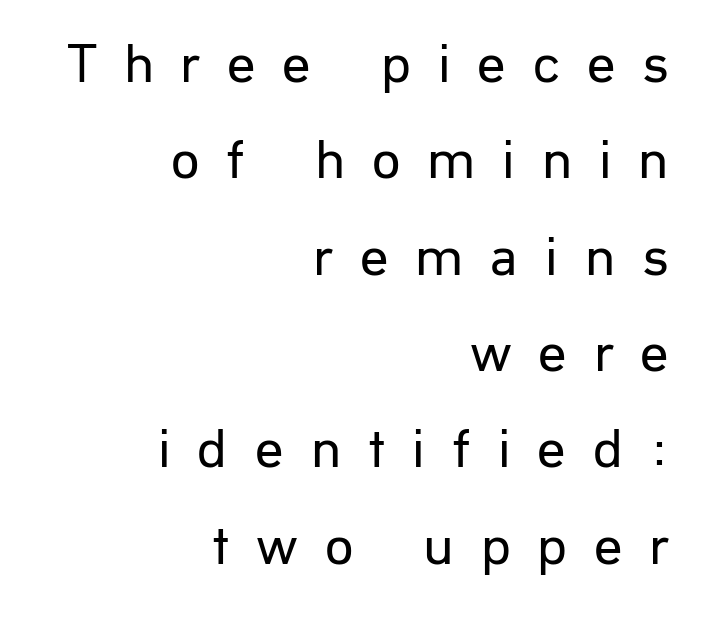
Q: Is the text bold? A: No.
Q: Is the text italic (slanted)? A: No, it is upright.
Q: Is the typeface a serif or a sans-serif typeface? A: Sans-serif.
Q: Is the text underlined? A: No.
Q: How is the paragraph aligned? A: Right-aligned.
Q: Is the spacing between letters normal or unusually wide? A: Unusually wide.
Q: Width (condensed, normal, or wide)? A: Normal.
Q: Stroke contrast? A: Low.
Q: x-height? A: Medium.
Q: Monospaced? A: No.
